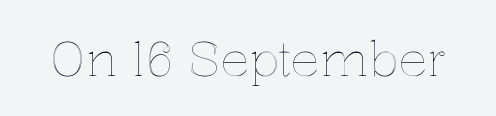
Inter-character spacing is left at the font's built-in metrics. Think of a printed novel: that variable character pitch is what you see here. Decoration check: the copy has no underline. Italic? Not at all — the glyphs are vertical.
